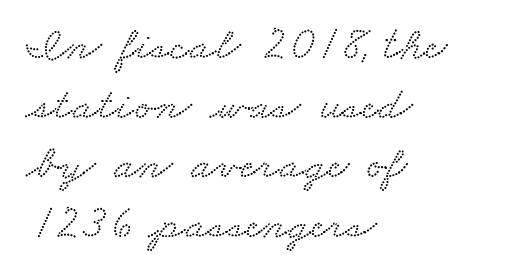
Nobody drew a line under any word here. The designer went with a serif here, giving each stem small feet. Varying glyph widths throughout — classic text-font behaviour. The gaps between neighbouring characters are ordinary and unremarkable. The setting favours the left margin, as ordinary paragraphs usually do.
